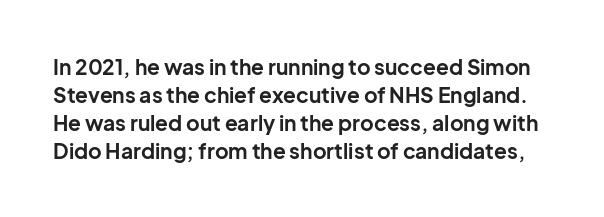
The image shows 21 px bold type, upright; set normal line spacing (1.33x), normal letter spacing, not underlined.
